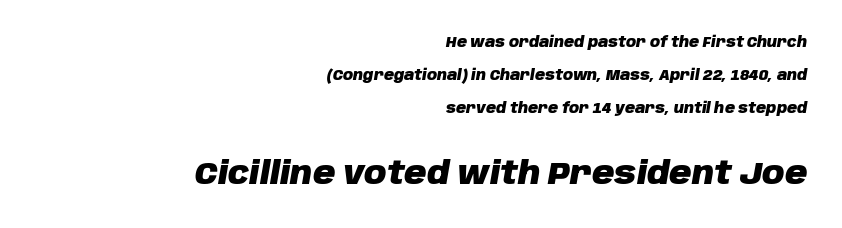
Q: Is the text bold? A: Yes.
Q: Is the text italic (slanted)? A: Yes, it leans right by about 10 degrees.
Q: Is the text underlined? A: No.
Q: How is the paragraph aligned? A: Right-aligned.
Q: Is the spacing between letters normal or unusually wide? A: Normal.
Q: Is the spacing between lines tight, normal or loose? A: Loose.
Q: Which block of text is set in a larger size, the first (top) or the second (bottom)? A: The second (bottom) one.
Q: Width (condensed, normal, or wide)? A: Normal.
Q: Stroke contrast? A: Low.
Q: x-height? A: Large.
Q: Monospaced? A: No.
